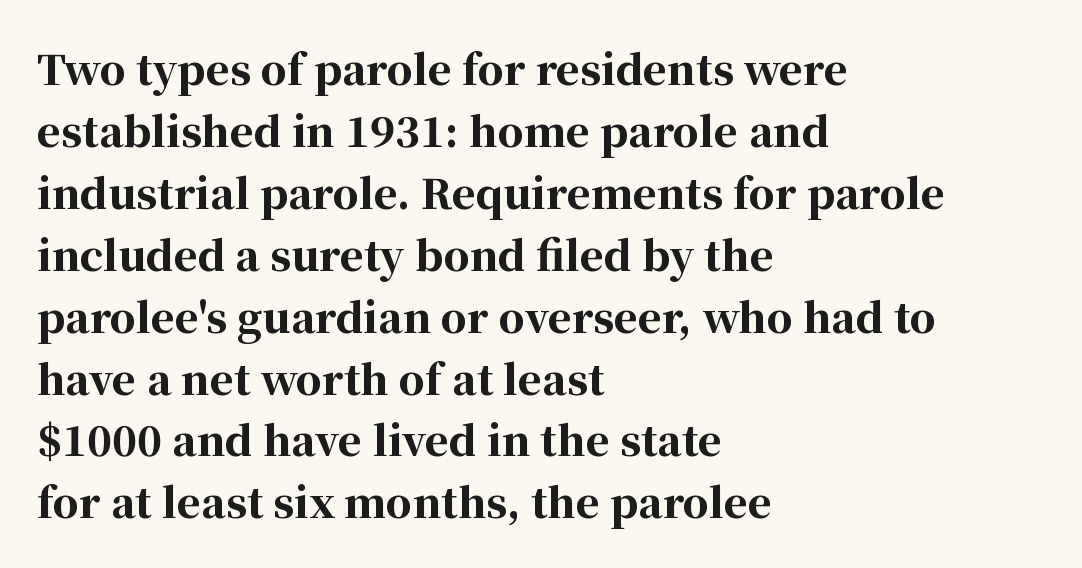
{"serif": "yes", "italic": "no", "bold": "yes", "weight": "bold", "width": "normal", "stroke_contrast": "high", "x_height": "medium", "monospaced": "no", "underline": "no", "align": "left", "line_spacing": "normal", "line_spacing_ratio": 1.51, "letter_spacing": "normal", "letter_spacing_em": 0.0, "glyph_px": 41}
